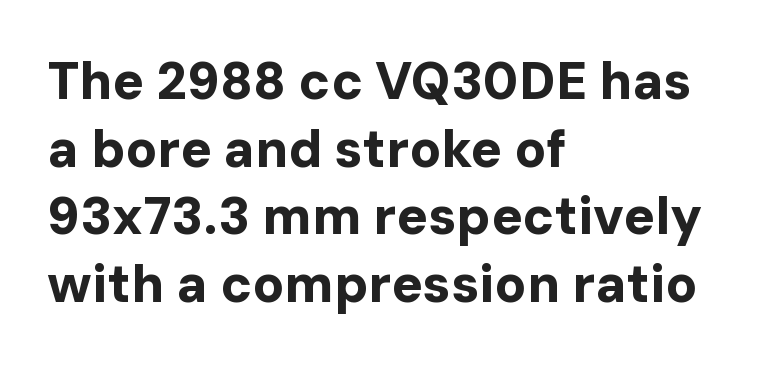
Q: Is the text bold? A: Yes.
Q: Is the text italic (slanted)? A: No, it is upright.
Q: Is the typeface a serif or a sans-serif typeface? A: Sans-serif.
Q: Is the text underlined? A: No.
Q: How is the paragraph aligned? A: Left-aligned.
Q: Is the spacing between letters normal or unusually wide? A: Normal.
Q: Is the spacing between lines tight, normal or loose? A: Normal.
Q: Width (condensed, normal, or wide)? A: Normal.
Q: Stroke contrast? A: Low.
Q: x-height? A: Medium.
Q: Monospaced? A: No.
